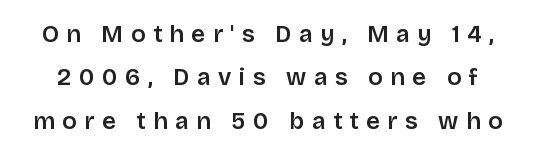
{"italic": "no", "underline": "no", "line_spacing_ratio": 1.81, "letter_spacing": "wide", "letter_spacing_em": 0.31, "glyph_px": 24}
